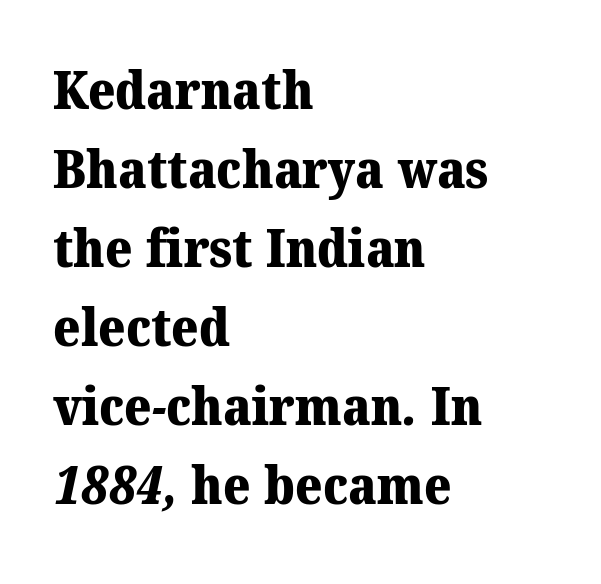
Left-aligned paragraph, ragged on the right. Little horizontal feet cap the strokes, marking this as serif type. Nobody touched the tracking dial on this one. This is heavy type, rendered in bold. The strip under each line holds only bare page.
